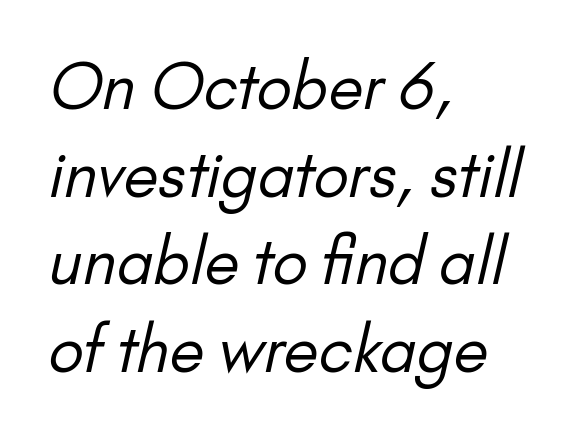
Q: Is the text bold? A: No.
Q: Is the typeface a serif or a sans-serif typeface? A: Sans-serif.
Q: Is the text underlined? A: No.
Q: How is the paragraph aligned? A: Left-aligned.
Q: Is the spacing between letters normal or unusually wide? A: Normal.
Q: Is the spacing between lines tight, normal or loose? A: Normal.
Q: Width (condensed, normal, or wide)? A: Normal.
Q: Stroke contrast? A: Low.
Q: x-height? A: Small.
Q: Monospaced? A: No.
